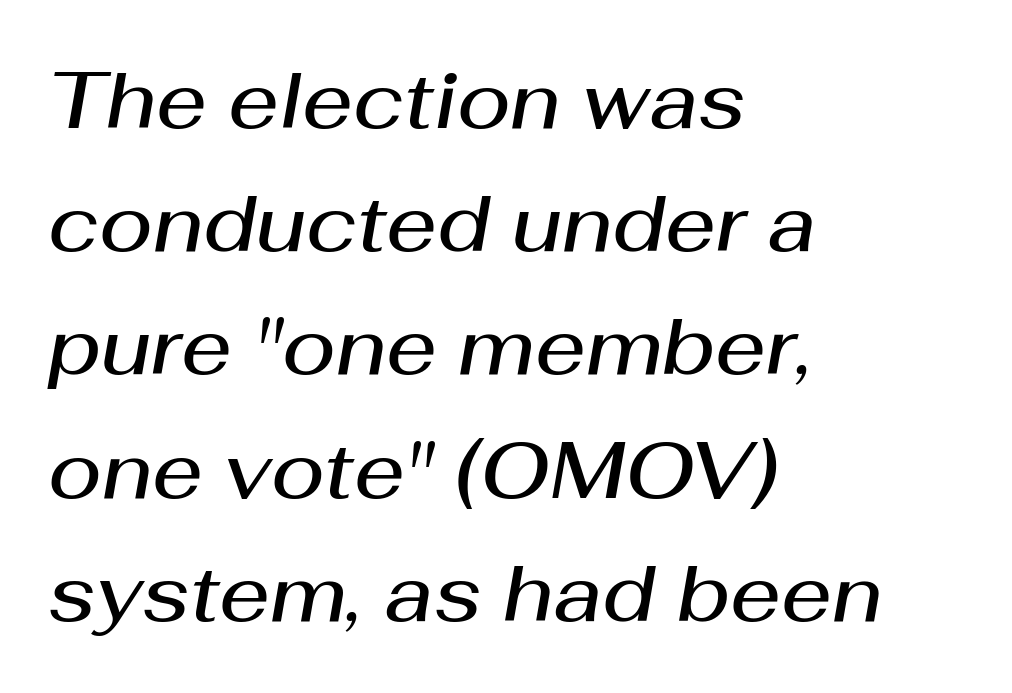
{"italic": "yes", "lean": "right", "slant_degrees": 10, "bold": "semi", "weight": "semibold", "width": "normal", "stroke_contrast": "medium", "x_height": "medium", "monospaced": "no", "underline": "no", "align": "left", "line_spacing": "normal", "line_spacing_ratio": 1.56, "letter_spacing": "normal", "letter_spacing_em": 0.0, "glyph_px": 79}
